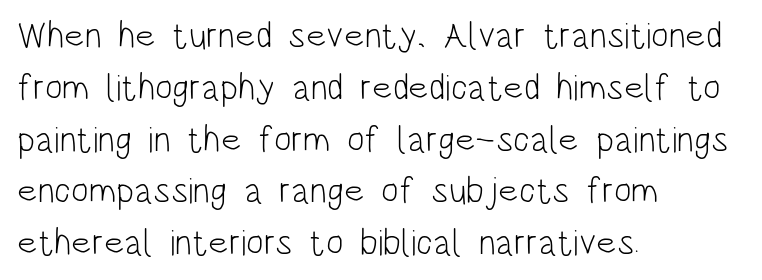
Underline: absent. This rendering leaves character spacing at its baseline value. Notice how descenders clear the ascenders below comfortably — that's standard leading. The type family on display is of the sans-serif kind. The axis of the letterforms is exactly vertical.
